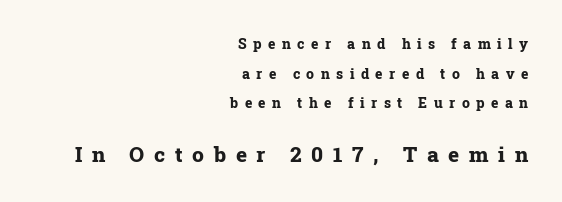
The image shows 21 px bold type, upright; set right-aligned, loose line spacing (2.12x), unusually wide letter spacing (+0.46 em), not underlined; the second (bottom) block is 1.5x larger.
